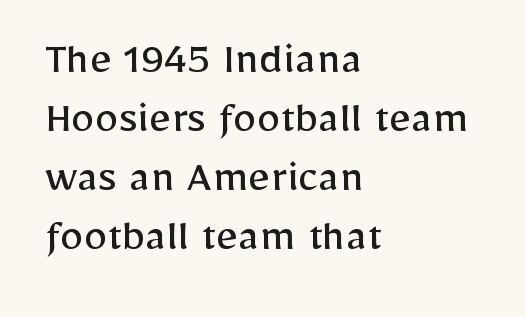
The image shows 48 px regular-weight sans-serif type, upright; set left-aligned, line spacing 1.23x, normal letter spacing, not underlined; low stroke contrast and a medium x-height.
